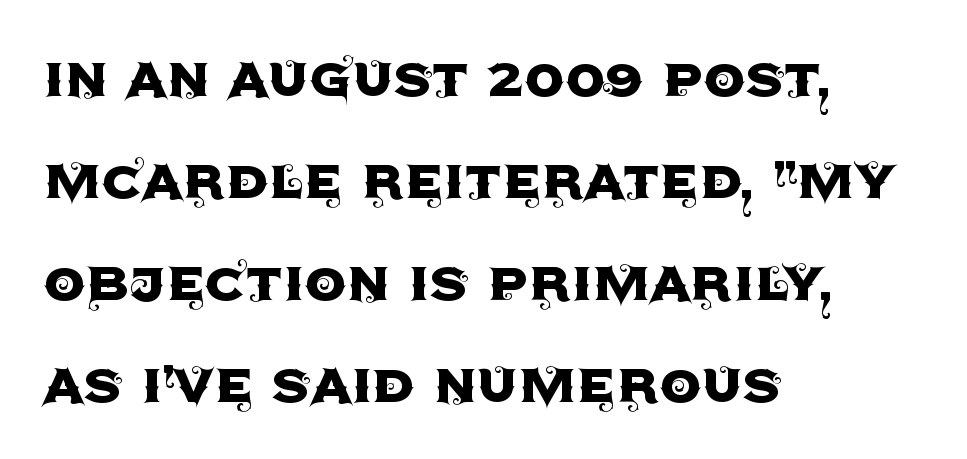
The image shows 67 px sans-serif type, upright; set left-aligned, normal line spacing (1.52x), normal letter spacing, not underlined; a large x-height.
